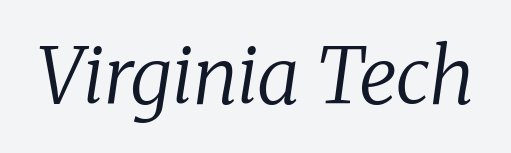
Q: Is the text bold? A: No.
Q: Is the text italic (slanted)? A: Yes, it leans right by about 8 degrees.
Q: Is the typeface a serif or a sans-serif typeface? A: Serif.
Q: Is the text underlined? A: No.
Q: Is the spacing between letters normal or unusually wide? A: Normal.
Q: Width (condensed, normal, or wide)? A: Normal.
Q: Stroke contrast? A: Low.
Q: x-height? A: Medium.
Q: Monospaced? A: No.
